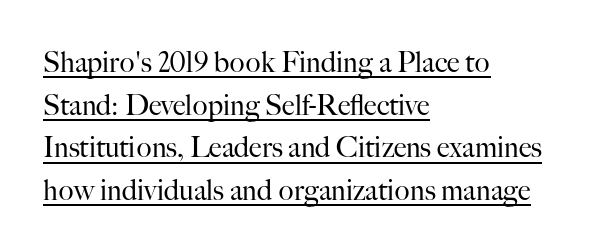
The image shows 28 px regular-weight serif type, upright; set left-aligned, normal line spacing (1.52x), normal letter spacing, underlined; high stroke contrast and a small x-height.
